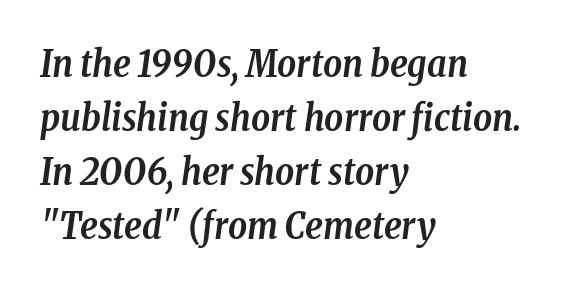
Unmarked baselines from the first word to the last. On the weight axis this lands at bold, roughly 700. A typesetter would call this leading conventional body-copy spacing. Looks like regular typesetting: each glyph gets only the width it needs. The text block is weighted toward the left margin, trailing off unevenly rightward. Check where the strokes stop: tiny serifs finish them off.
